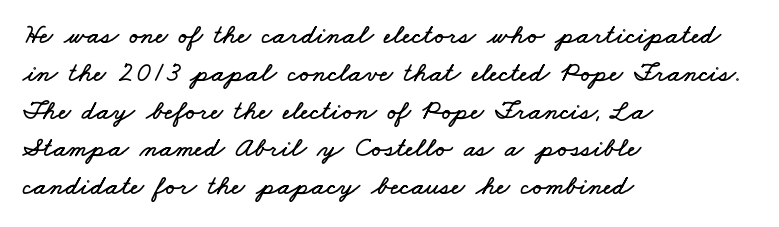
{"width": "wide", "stroke_contrast": "low", "x_height": "small", "monospaced": "no", "underline": "no", "align": "left", "line_spacing": "normal", "line_spacing_ratio": 1.35, "letter_spacing": "normal", "letter_spacing_em": 0.0, "glyph_px": 28}
